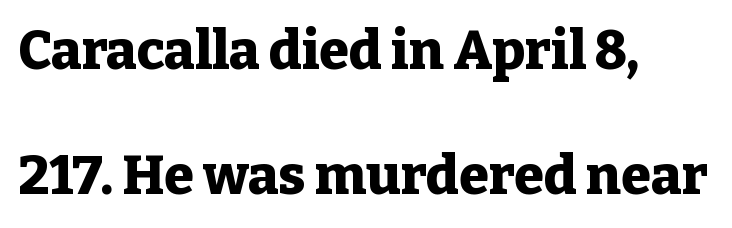
{"serif": "yes", "italic": "no", "bold": "yes", "weight": "heavy", "width": "normal", "stroke_contrast": "low", "x_height": "medium", "monospaced": "no", "underline": "no", "align": "left", "line_spacing": "loose", "line_spacing_ratio": 2.32, "letter_spacing": "normal", "letter_spacing_em": 0.0, "glyph_px": 54}
